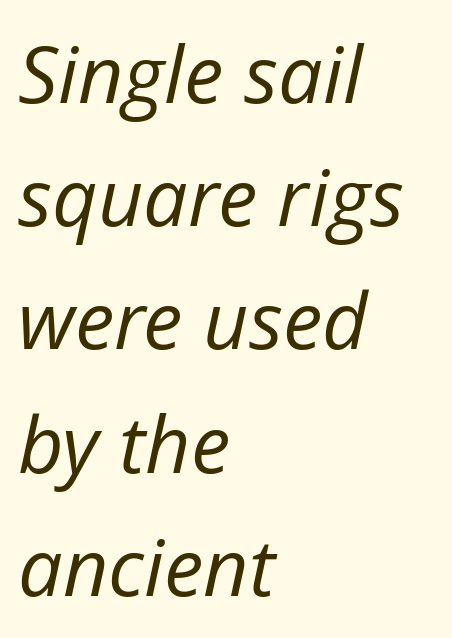
Q: Is the text bold? A: No.
Q: Is the text italic (slanted)? A: Yes, it leans right by about 12 degrees.
Q: Is the text underlined? A: No.
Q: How is the paragraph aligned? A: Left-aligned.
Q: Is the spacing between letters normal or unusually wide? A: Normal.
Q: Is the spacing between lines tight, normal or loose? A: Normal.
Q: Width (condensed, normal, or wide)? A: Normal.
Q: Stroke contrast? A: Low.
Q: x-height? A: Medium.
Q: Monospaced? A: No.
